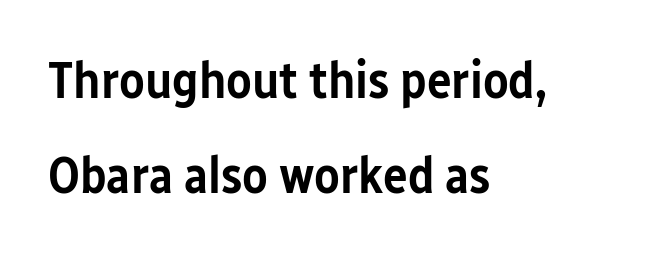
Q: Is the text bold? A: Semi-bold.
Q: Is the text italic (slanted)? A: No, it is upright.
Q: Is the typeface a serif or a sans-serif typeface? A: Sans-serif.
Q: Is the text underlined? A: No.
Q: How is the paragraph aligned? A: Left-aligned.
Q: Is the spacing between letters normal or unusually wide? A: Normal.
Q: Width (condensed, normal, or wide)? A: Condensed.
Q: Stroke contrast? A: Low.
Q: x-height? A: Medium.
Q: Monospaced? A: No.
